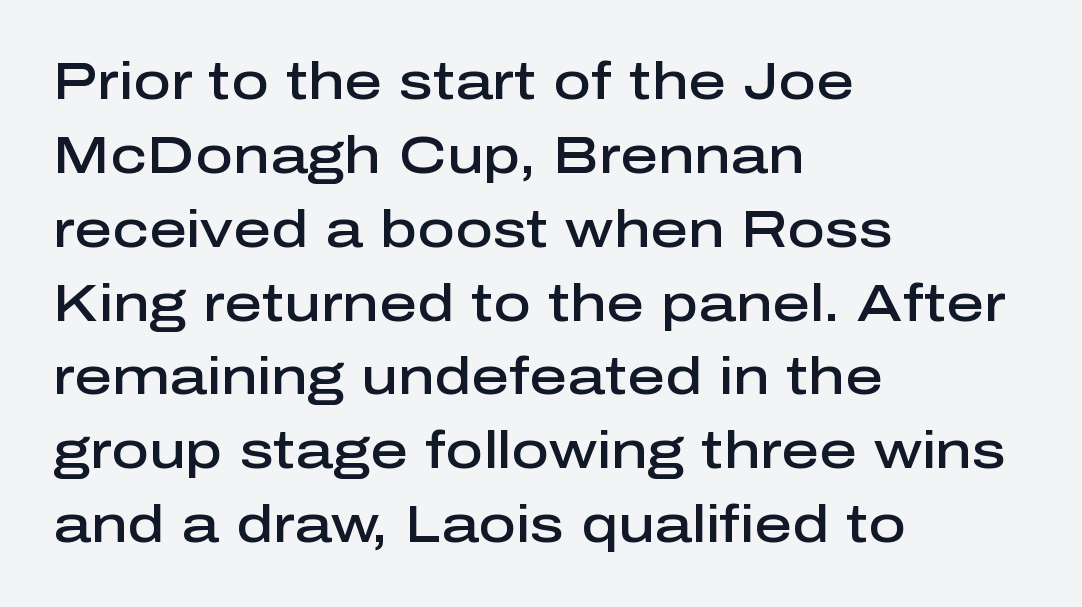
Type without underlining. The designer left line spacing at the default. The passage is arranged the way most books set body copy — flush left. The letters sit at their default tracking, neither squeezed nor spread. Typesetter's note: demi weight, one step under bold.
